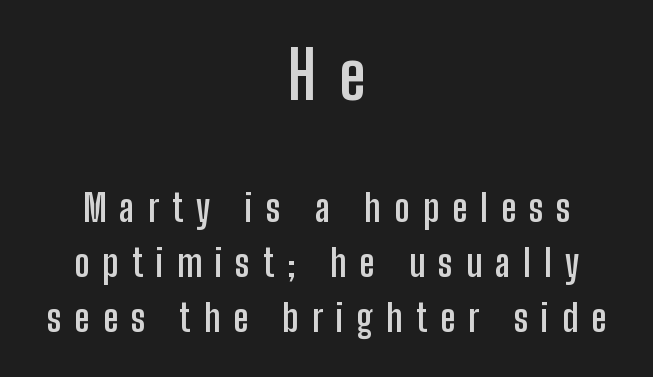
The image shows 65 px semibold, condensed sans-serif type, upright; set centered, normal line spacing (1.49x), unusually wide letter spacing (+0.36 em), not underlined; the first (top) block is 1.76x larger; low stroke contrast and a medium x-height.
